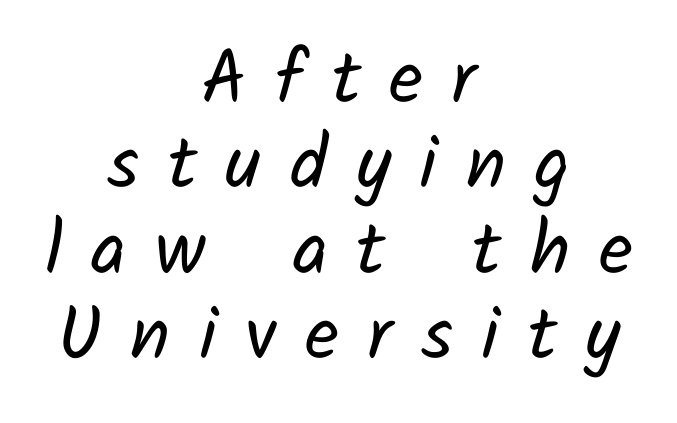
Q: Is the text bold? A: No.
Q: Is the typeface a serif or a sans-serif typeface? A: Sans-serif.
Q: Is the text underlined? A: No.
Q: How is the paragraph aligned? A: Centered.
Q: Is the spacing between letters normal or unusually wide? A: Unusually wide.
Q: Is the spacing between lines tight, normal or loose? A: Tight.
Q: Width (condensed, normal, or wide)? A: Normal.
Q: Stroke contrast? A: Low.
Q: x-height? A: Medium.
Q: Monospaced? A: No.
